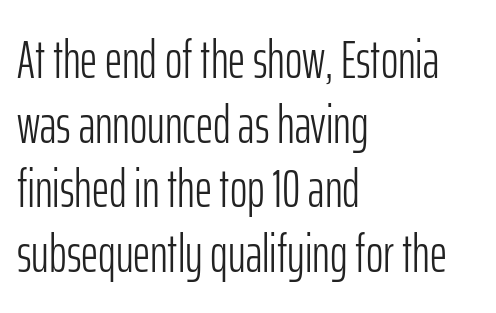
Notice how the stems are strictly vertical — no italics here. Between one letter and the next there's only the usual sliver of space. Does the copy run flush right? No — it runs flush left. The glyphs are unaccompanied by any horizontal stroke below them. Letters have the restrained weight of plain body copy at most. Proportional: the letters do not fall into vertical columns.
